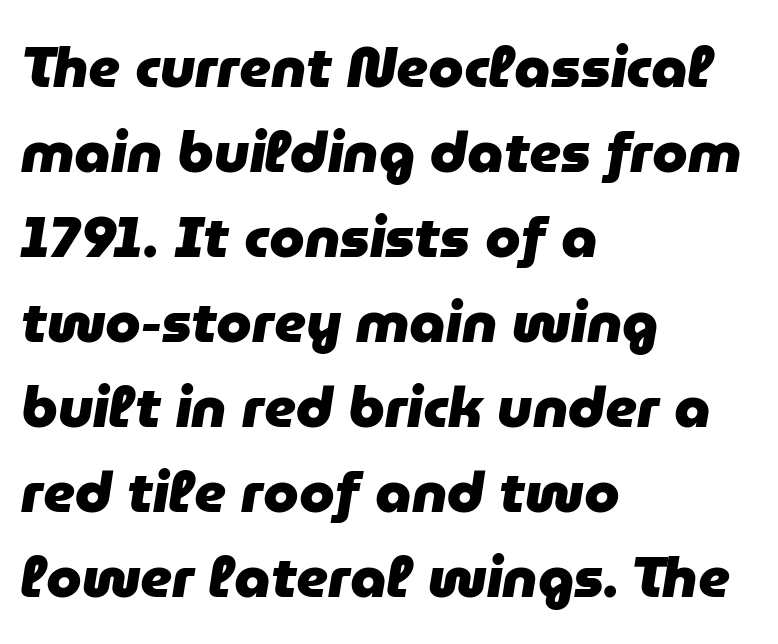
{"italic": "yes", "lean": "right", "slant_degrees": 9, "bold": "yes", "weight": "heavy", "width": "normal", "stroke_contrast": "low", "x_height": "medium", "monospaced": "no", "underline": "no", "align": "left", "line_spacing": "normal", "line_spacing_ratio": 1.49, "letter_spacing": "normal", "letter_spacing_em": 0.0, "glyph_px": 57}
